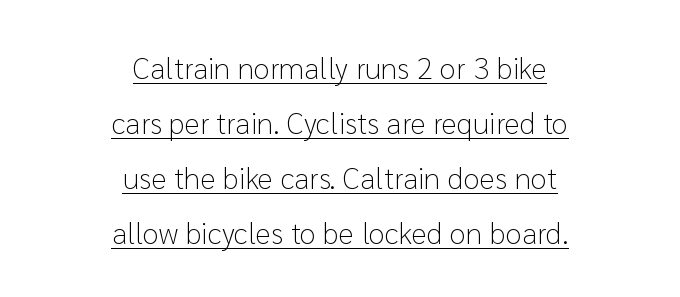
Students, note that the glyphs here touch the page at normal intervals. Are there feet on the stems? There aren't — it's a sans. Each line is balanced around a shared central axis. Designer's note — italics off, roman on. The letters look calm and open, with moderate or lighter stems.
